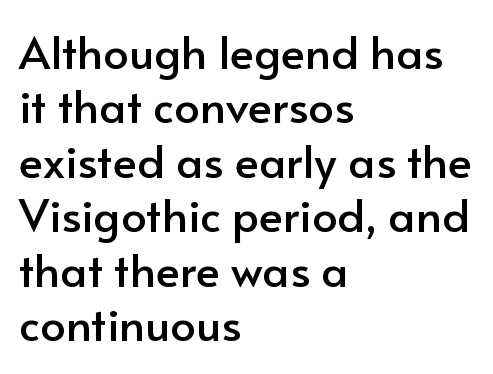
Nothing sits at the stroke ends, so this counts as sans-serif. Characters remain perfectly vertical along every line. Words appear dense and cohesive because spacing is normal. A typesetter would call this proportional, since set widths differ per character. A bare baseline throughout the passage. A classic flush-left, rag-right setting is used for this passage.
